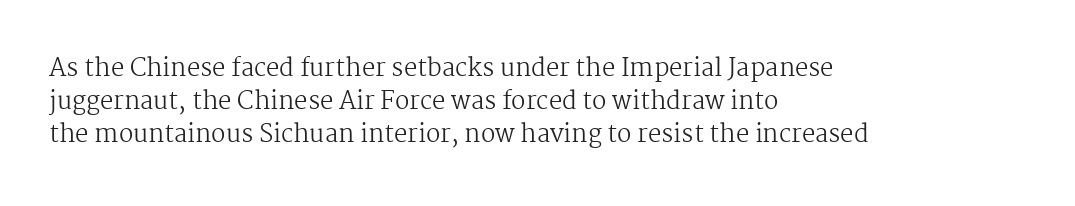
{"italic": "no", "bold": "no", "underline": "no", "align": "left", "line_spacing": "normal", "line_spacing_ratio": 1.38, "letter_spacing": "normal", "letter_spacing_em": 0.0, "glyph_px": 24}
